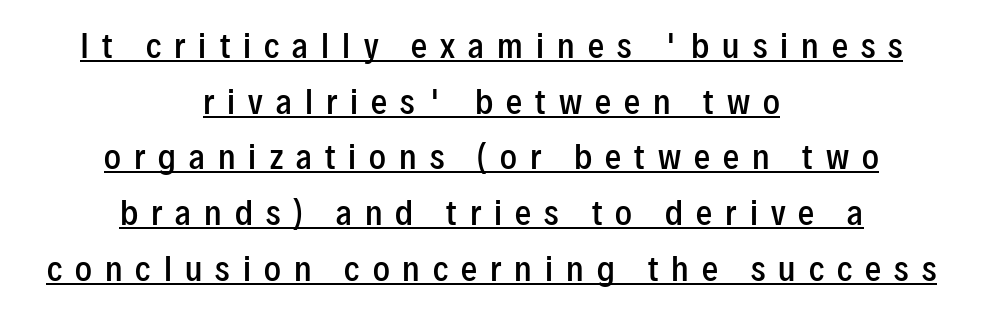
Emphasis is given by a line drawn under the lettering. A centered setting, common on invitations and titles, is used for this passage. The font is running at a semibold setting, under full bold. Italic? Not at all — the glyphs are vertical.
